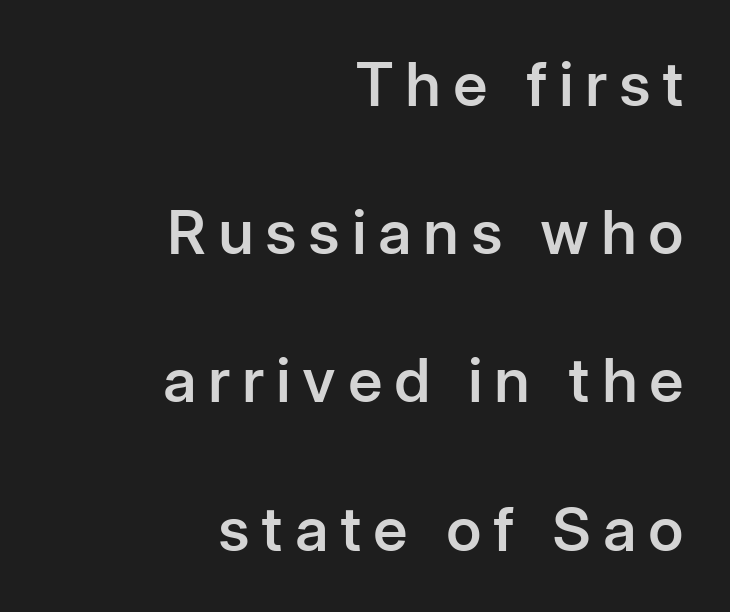
Q: Is the text bold? A: Semi-bold.
Q: Is the text italic (slanted)? A: No, it is upright.
Q: Is the typeface a serif or a sans-serif typeface? A: Sans-serif.
Q: Is the text underlined? A: No.
Q: How is the paragraph aligned? A: Right-aligned.
Q: Is the spacing between lines tight, normal or loose? A: Loose.
Q: Width (condensed, normal, or wide)? A: Normal.
Q: Stroke contrast? A: Low.
Q: x-height? A: Medium.
Q: Monospaced? A: No.
